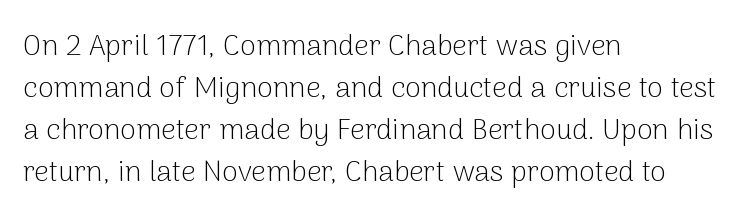
{"serif": "no", "italic": "no", "bold": "no", "weight": "light", "width": "normal", "stroke_contrast": "low", "x_height": "medium", "monospaced": "no", "underline": "no", "align": "left", "line_spacing": "normal", "line_spacing_ratio": 1.45, "letter_spacing": "normal", "letter_spacing_em": 0.0, "glyph_px": 29}
